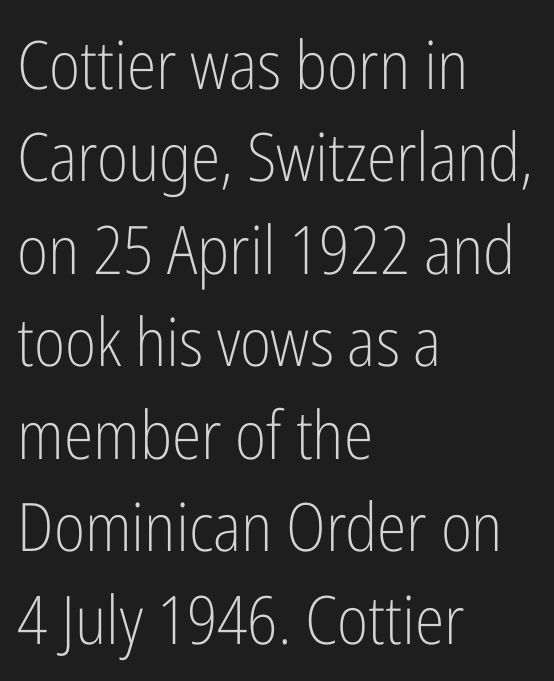
{"serif": "no", "italic": "no", "bold": "no", "weight": "light", "width": "condensed", "stroke_contrast": "low", "x_height": "medium", "monospaced": "no", "underline": "no", "align": "left", "line_spacing": "normal", "line_spacing_ratio": 1.38, "letter_spacing": "normal", "letter_spacing_em": 0.0, "glyph_px": 67}
